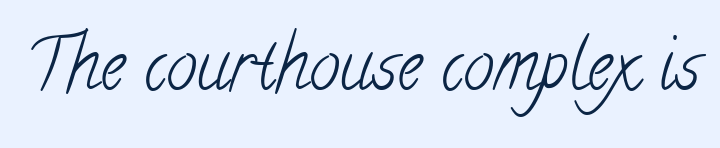
Q: Is the text bold? A: No.
Q: Is the typeface a serif or a sans-serif typeface? A: Serif.
Q: Is the text underlined? A: No.
Q: Is the spacing between letters normal or unusually wide? A: Normal.
Q: Width (condensed, normal, or wide)? A: Condensed.
Q: Stroke contrast? A: Low.
Q: x-height? A: Small.
Q: Monospaced? A: No.
